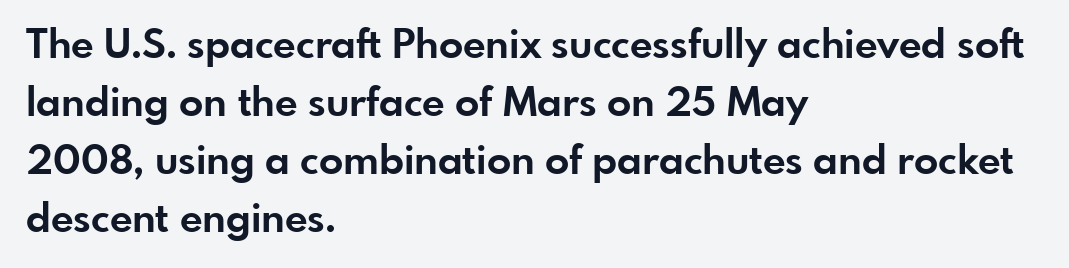
Q: Is the text bold? A: Yes.
Q: Is the text italic (slanted)? A: No, it is upright.
Q: Is the typeface a serif or a sans-serif typeface? A: Sans-serif.
Q: Is the text underlined? A: No.
Q: How is the paragraph aligned? A: Left-aligned.
Q: Is the spacing between letters normal or unusually wide? A: Normal.
Q: Is the spacing between lines tight, normal or loose? A: Normal.
Q: Width (condensed, normal, or wide)? A: Normal.
Q: Stroke contrast? A: Low.
Q: x-height? A: Small.
Q: Monospaced? A: No.
